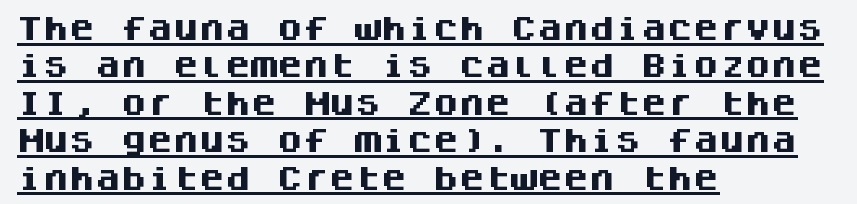
{"italic": "no", "bold": "yes", "underline": "yes", "align": "left", "line_spacing": "normal", "line_spacing_ratio": 1.44, "letter_spacing": "normal", "letter_spacing_em": 0.0, "glyph_px": 26}
